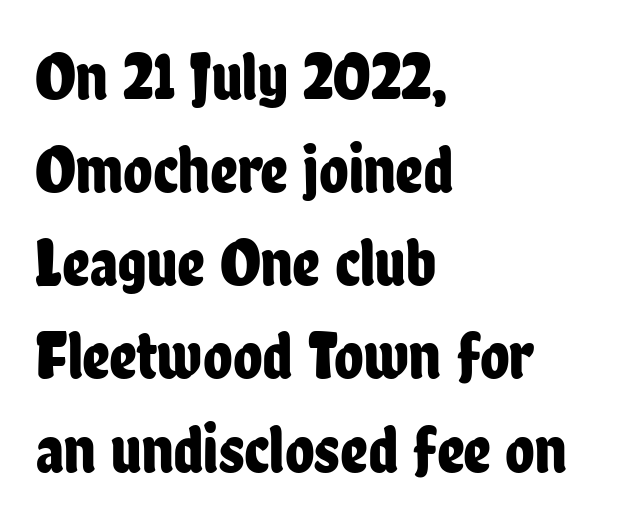
The image shows 68 px condensed sans-serif type, upright; set left-aligned, normal line spacing (1.37x), normal letter spacing, not underlined; low stroke contrast and a medium x-height.
